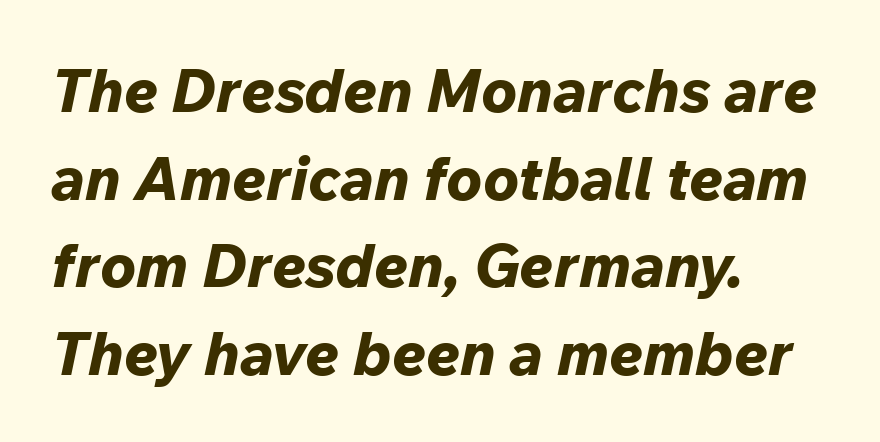
{"italic": "yes", "lean": "right", "slant_degrees": 12, "bold": "yes", "weight": "bold", "width": "normal", "stroke_contrast": "low", "x_height": "medium", "monospaced": "no", "underline": "no", "align": "left", "line_spacing": "normal", "line_spacing_ratio": 1.46, "letter_spacing": "normal", "letter_spacing_em": 0.0, "glyph_px": 60}
